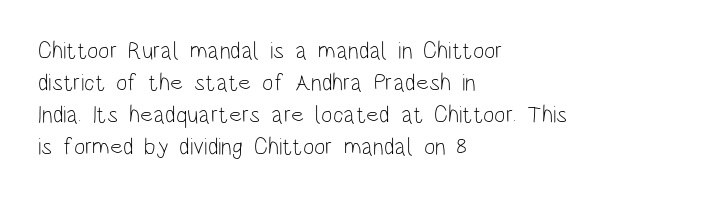
{"italic": "no", "bold": "no", "underline": "no", "align": "left", "line_spacing": "normal", "line_spacing_ratio": 1.33, "letter_spacing": "normal", "letter_spacing_em": 0.0, "glyph_px": 24}
